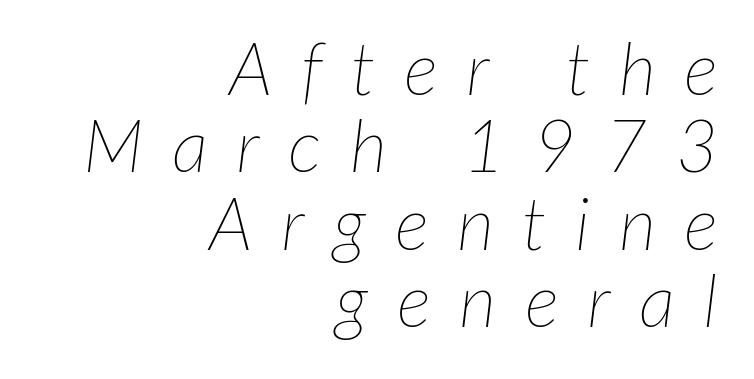
Q: Is the text bold? A: No.
Q: Is the text italic (slanted)? A: Yes, it leans right by about 7 degrees.
Q: Is the text underlined? A: No.
Q: How is the paragraph aligned? A: Right-aligned.
Q: Is the spacing between letters normal or unusually wide? A: Unusually wide.
Q: Is the spacing between lines tight, normal or loose? A: Tight.
Q: Width (condensed, normal, or wide)? A: Normal.
Q: Stroke contrast? A: Low.
Q: x-height? A: Medium.
Q: Monospaced? A: No.
